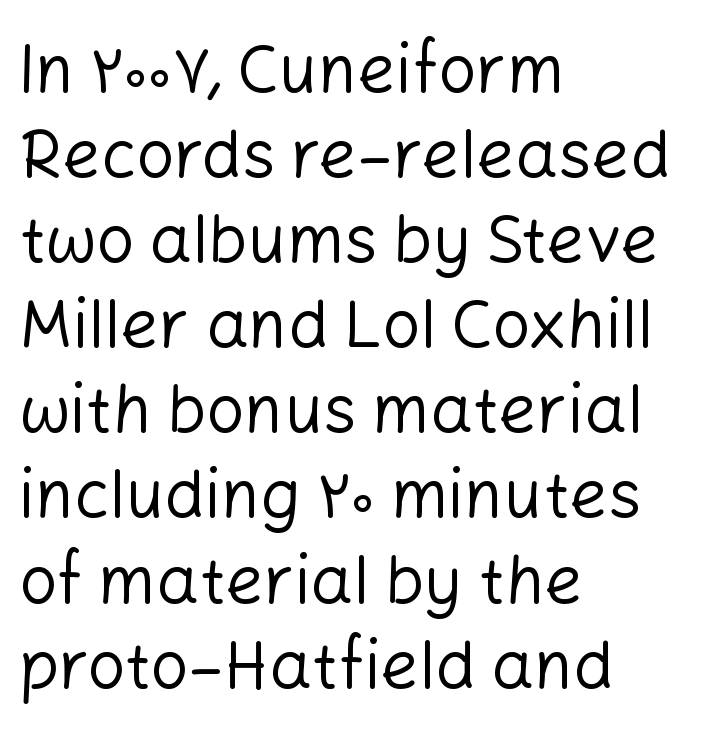
The image shows 67 px regular-weight sans-serif type, upright; set left-aligned, normal line spacing (1.27x), normal letter spacing, not underlined; low stroke contrast and a medium x-height.
